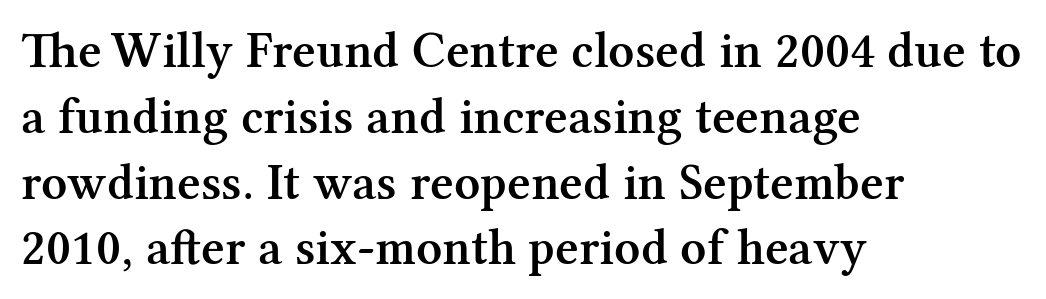
Varying glyph widths throughout — classic text-font behaviour. A typesetter would label this face a serif. Regular leading. Slightly chunky letters — semibold, I'd say, not full bold. The letters sit at their default tracking, neither squeezed nor spread. Where is the straight margin? On the left.
